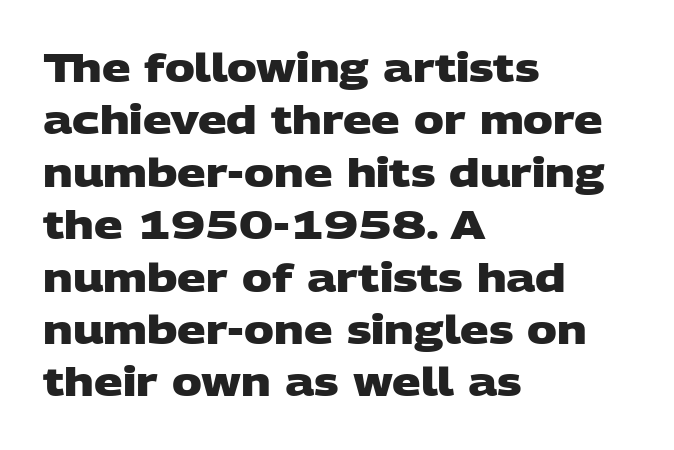
{"serif": "no", "bold": "yes", "weight": "heavy", "width": "wide", "stroke_contrast": "low", "x_height": "large", "monospaced": "no", "underline": "no", "align": "left", "line_spacing": "normal", "line_spacing_ratio": 1.31, "letter_spacing": "normal", "letter_spacing_em": 0.0, "glyph_px": 40}
